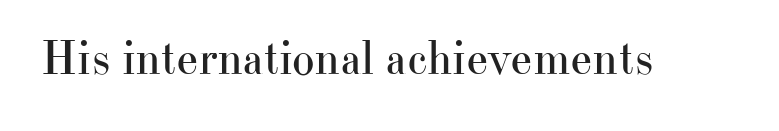
{"serif": "yes", "italic": "no", "bold": "no", "weight": "regular", "width": "normal", "stroke_contrast": "high", "x_height": "small", "monospaced": "no", "underline": "no", "letter_spacing": "normal", "letter_spacing_em": 0.0, "glyph_px": 48}
